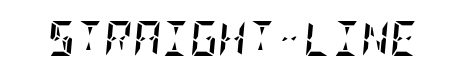
The image shows 35 px semibold, condensed type, italic (leaning right); set normal letter spacing, not underlined; low stroke contrast and a large x-height.
